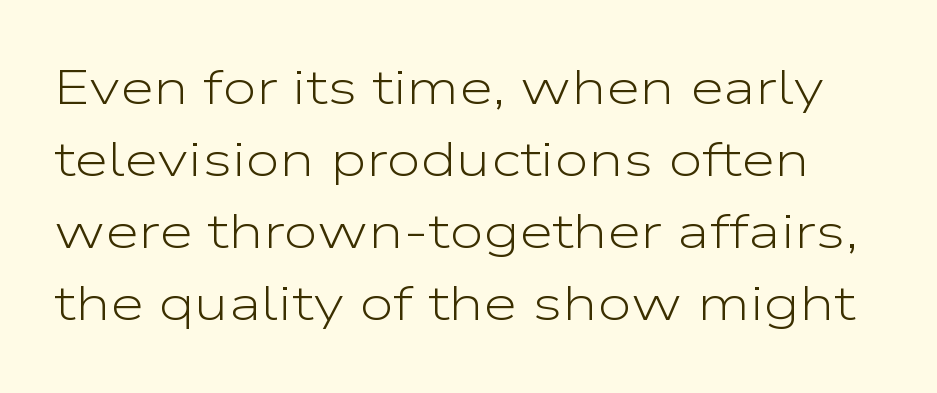
Q: Is the text bold? A: No.
Q: Is the text italic (slanted)? A: No, it is upright.
Q: Is the typeface a serif or a sans-serif typeface? A: Sans-serif.
Q: Is the text underlined? A: No.
Q: Is the spacing between letters normal or unusually wide? A: Normal.
Q: Is the spacing between lines tight, normal or loose? A: Normal.
Q: Width (condensed, normal, or wide)? A: Wide.
Q: Stroke contrast? A: Low.
Q: x-height? A: Medium.
Q: Monospaced? A: No.
